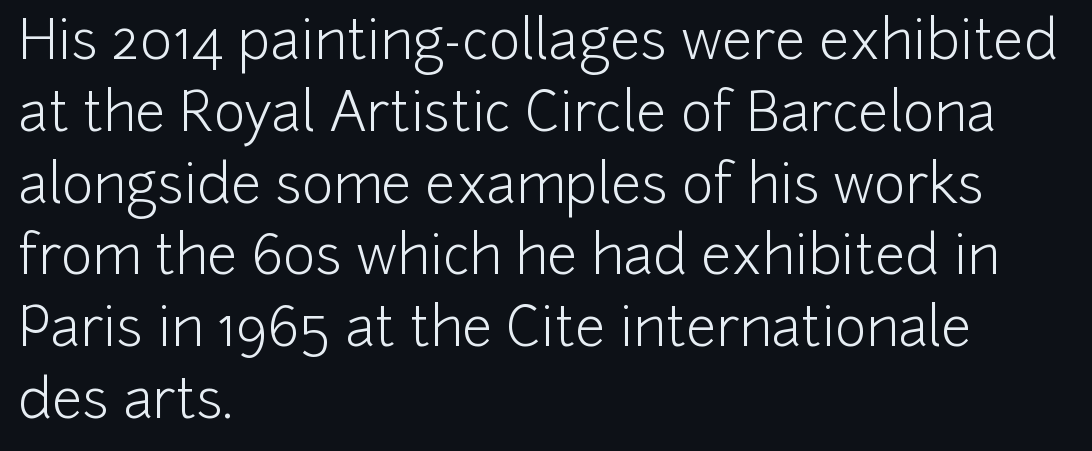
{"serif": "no", "italic": "no", "bold": "no", "weight": "light", "width": "normal", "stroke_contrast": "low", "x_height": "medium", "monospaced": "no", "underline": "no", "align": "left", "line_spacing": "normal", "line_spacing_ratio": 1.33, "letter_spacing": "normal", "letter_spacing_em": 0.0, "glyph_px": 54}
